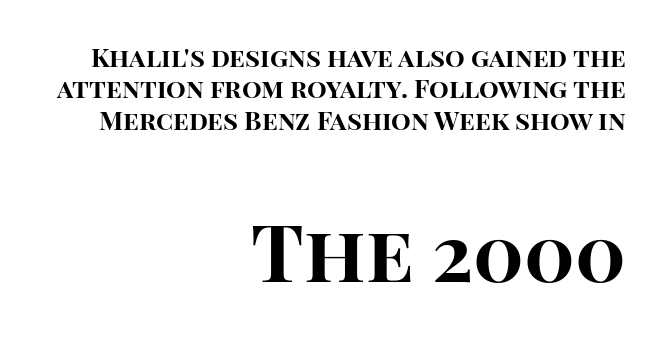
Horizontally, the lines are justified to the trailing edge only. This is sans-serif lettering, the kind often seen on screens and signage. The space beneath each line is pristine and unruled. Nothing unusual about the tracking: characters are spaced as the font intends. The letters stand upright; this is a roman face.
